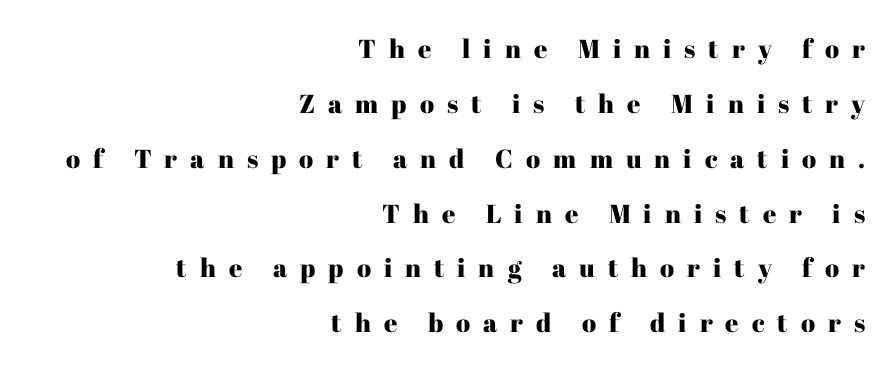
{"italic": "no", "underline": "no", "align": "right", "line_spacing": "loose", "line_spacing_ratio": 2.11, "letter_spacing": "wide", "letter_spacing_em": 0.5, "glyph_px": 26}
